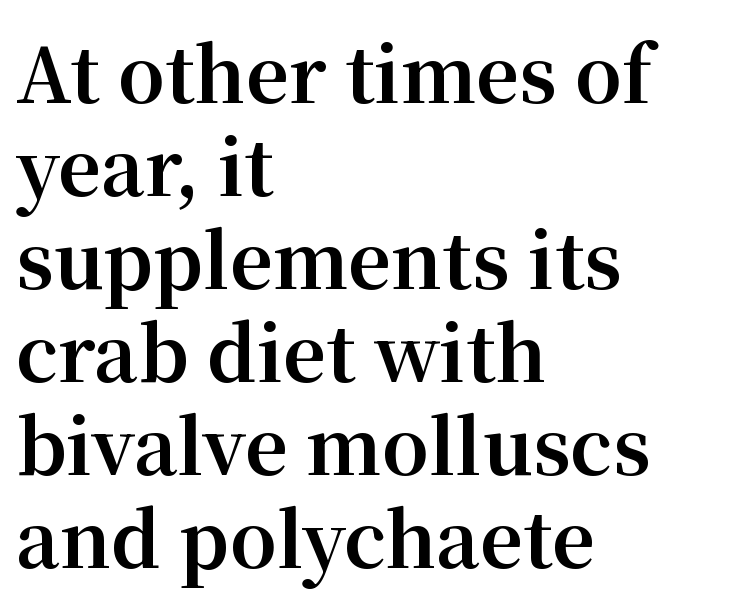
These lines are set flush left with a ragged right edge. This rendering features lettering with no underline. The rendering uses a bold face; every stroke is thick and dark. Proportional: the letters do not fall into vertical columns. The face used here is rendered with its standard letterfit. Classification — serif.
